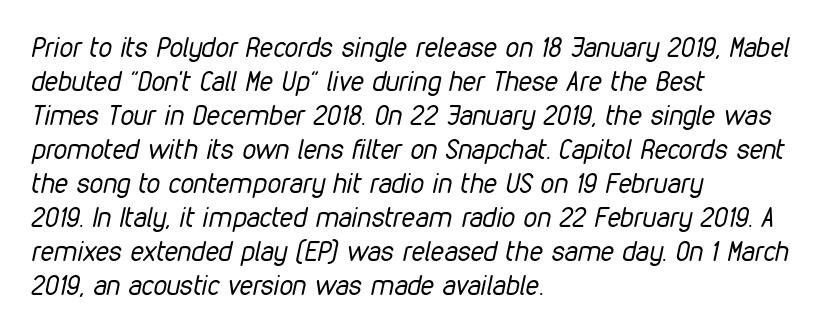
{"italic": "yes", "lean": "right", "slant_degrees": 12, "bold": "no", "underline": "no", "align": "left", "line_spacing": "normal", "line_spacing_ratio": 1.26, "letter_spacing": "normal", "letter_spacing_em": 0.0, "glyph_px": 27}
